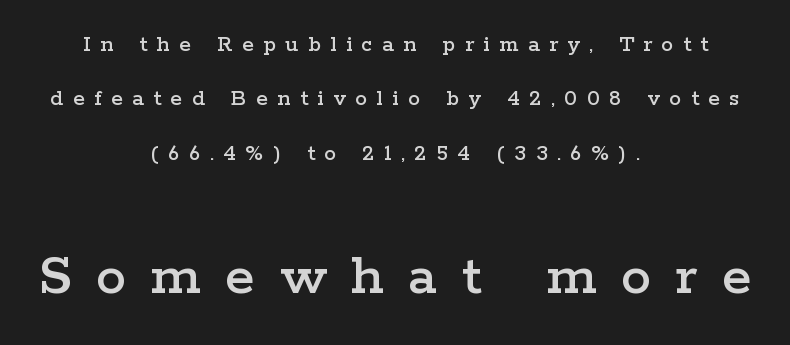
Q: Is the text italic (slanted)? A: No, it is upright.
Q: Is the typeface a serif or a sans-serif typeface? A: Serif.
Q: Is the text underlined? A: No.
Q: How is the paragraph aligned? A: Centered.
Q: Is the spacing between letters normal or unusually wide? A: Unusually wide.
Q: Is the spacing between lines tight, normal or loose? A: Loose.
Q: Which block of text is set in a larger size, the first (top) or the second (bottom)? A: The second (bottom) one.
Q: Width (condensed, normal, or wide)? A: Wide.
Q: Stroke contrast? A: Low.
Q: x-height? A: Medium.
Q: Monospaced? A: No.
